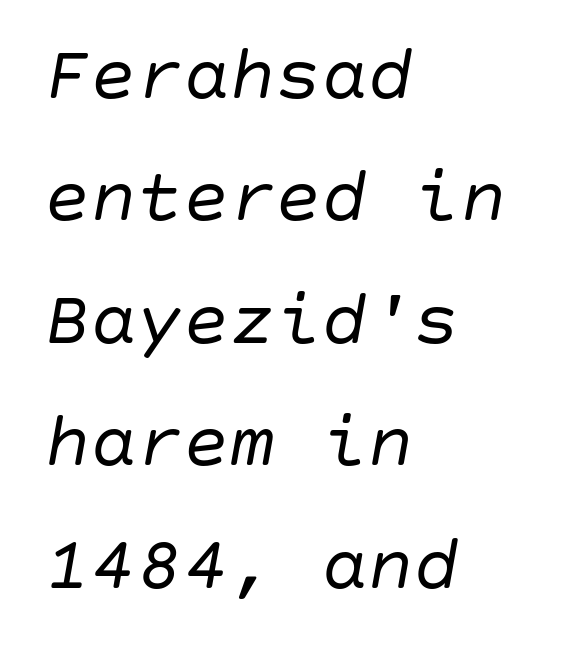
Stem width sits at or under what a default text font uses. Vertically, the passage feels balanced, rows spaced as you'd expect. Clear beneath every line of the passage. Looking at the ascenders, they clearly lean. Honestly, the letter spacing is just normal — you wouldn't notice it.
